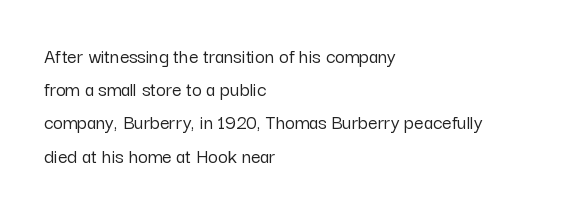
The image shows 21 px text type, upright; set left-aligned, normal line spacing (1.58x), normal letter spacing, not underlined.
